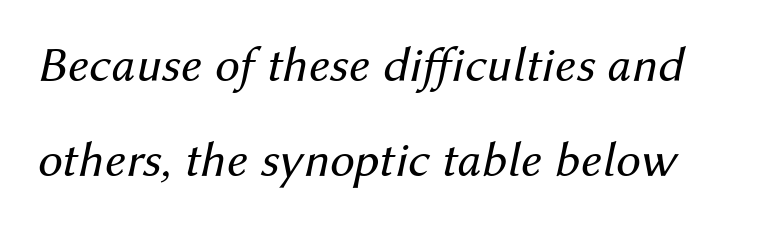
Q: Is the text bold? A: No.
Q: Is the text italic (slanted)? A: Yes, it leans right by about 12 degrees.
Q: Is the text underlined? A: No.
Q: Is the spacing between letters normal or unusually wide? A: Normal.
Q: Is the spacing between lines tight, normal or loose? A: Loose.
Q: Width (condensed, normal, or wide)? A: Normal.
Q: Stroke contrast? A: Medium.
Q: x-height? A: Medium.
Q: Monospaced? A: No.
